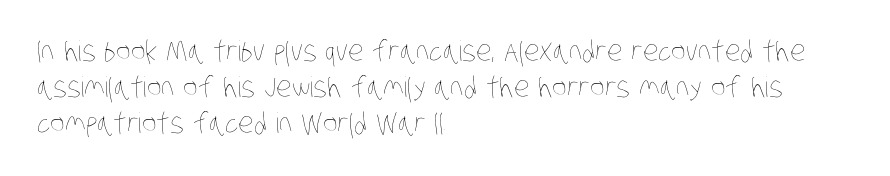
{"bold": "no", "weight": "thin", "width": "condensed", "stroke_contrast": "low", "x_height": "large", "monospaced": "no", "underline": "no", "align": "left", "line_spacing": "normal", "line_spacing_ratio": 1.29, "letter_spacing": "normal", "letter_spacing_em": 0.0, "glyph_px": 28}
